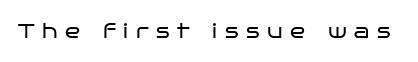
The typesetting does not lean heavy: it is not bold. Lines of text with bare space underneath. The font's upright variant was chosen for this text. Is the letter spacing exaggerated? Yes — the characters are pushed far apart.
